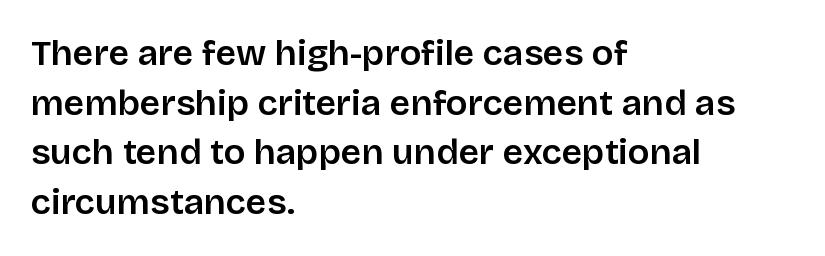
The image shows 36 px sans-serif type, upright; set left-aligned, normal line spacing (1.38x), normal letter spacing, not underlined; low stroke contrast and a large x-height.
